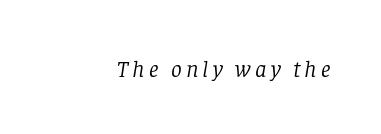
The image shows 24 px text type, italic (leaning right); set not underlined.
